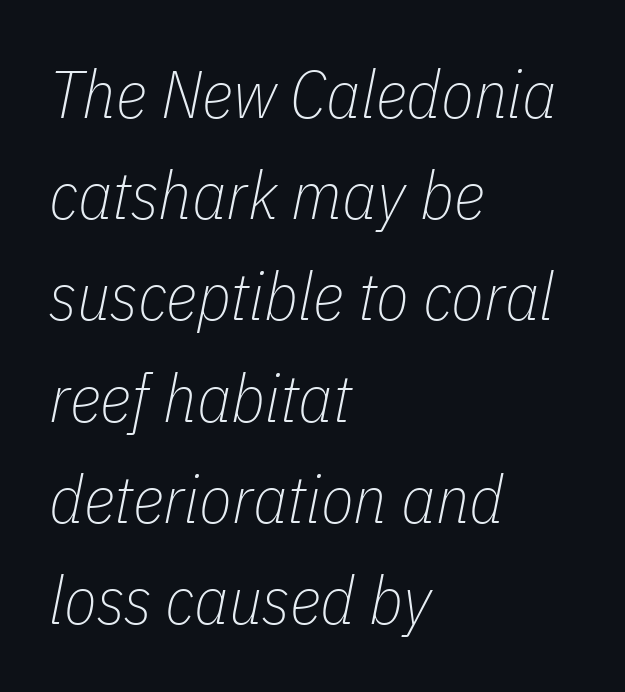
The passage shown is not underscored anywhere. Characters follow at the spacing the type designer built in. Each stroke keeps to a modest, everyday thickness or less. This sample has the flowing, uneven cadence of proportional lettering. Compared with a centered layout, this one pins lines to the left instead. Honestly, the row spacing looks completely unremarkable.
